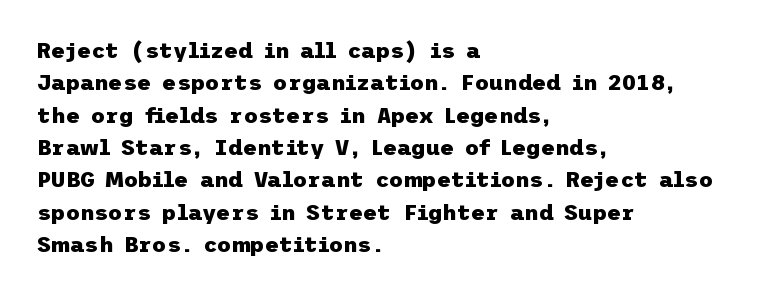
{"italic": "no", "bold": "yes", "underline": "no", "align": "left", "line_spacing": "normal", "line_spacing_ratio": 1.47, "letter_spacing": "normal", "letter_spacing_em": 0.0, "glyph_px": 22}
